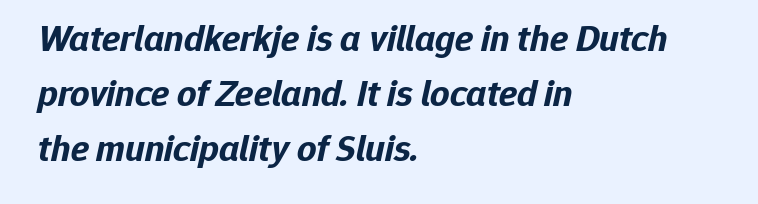
{"italic": "yes", "lean": "right", "slant_degrees": 12, "bold": "yes", "weight": "bold", "width": "normal", "stroke_contrast": "low", "x_height": "medium", "monospaced": "no", "underline": "no", "align": "left", "line_spacing": "normal", "line_spacing_ratio": 1.45, "letter_spacing": "normal", "letter_spacing_em": 0.0, "glyph_px": 38}
